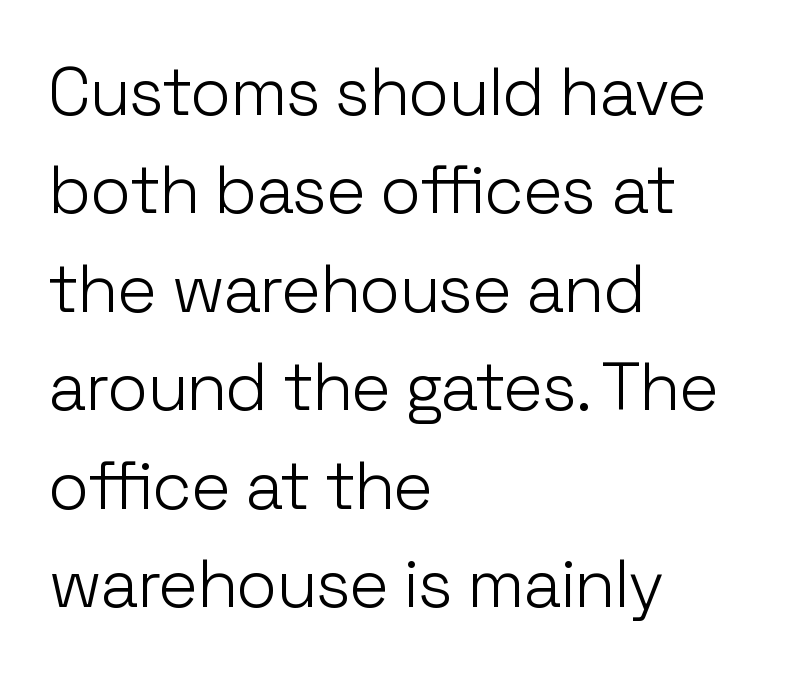
I'd call this a sans setting — the letters go barefoot. Note the varied advance widths — an 'i' is clearly narrower than an 'm'. Students, observe: this is what conventionally led text looks like. Quick note: underline off.
